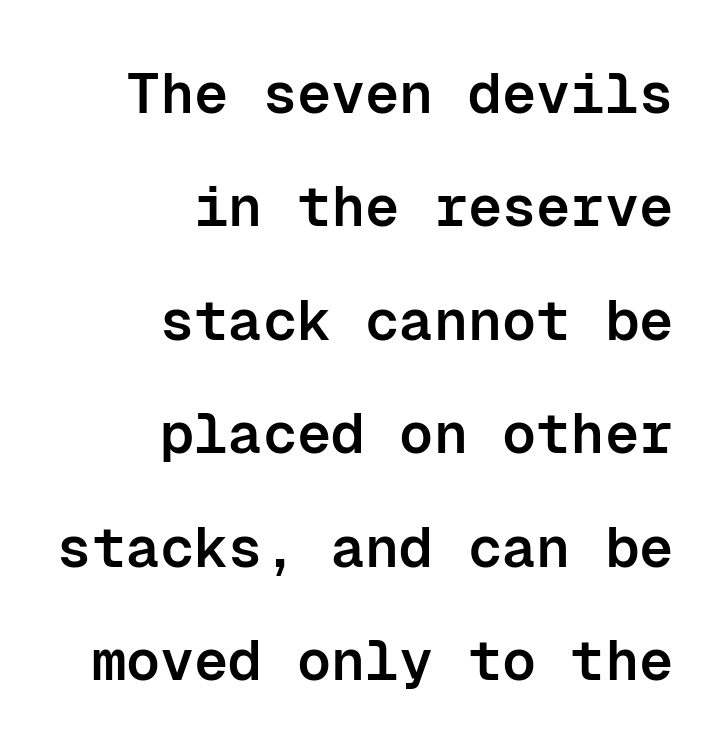
Q: Is the text bold? A: Semi-bold.
Q: Is the text italic (slanted)? A: No, it is upright.
Q: Is the typeface a serif or a sans-serif typeface? A: Sans-serif.
Q: Is the text underlined? A: No.
Q: How is the paragraph aligned? A: Right-aligned.
Q: Is the spacing between letters normal or unusually wide? A: Normal.
Q: Is the spacing between lines tight, normal or loose? A: Loose.
Q: Width (condensed, normal, or wide)? A: Normal.
Q: Stroke contrast? A: Low.
Q: x-height? A: Medium.
Q: Monospaced? A: Yes.
